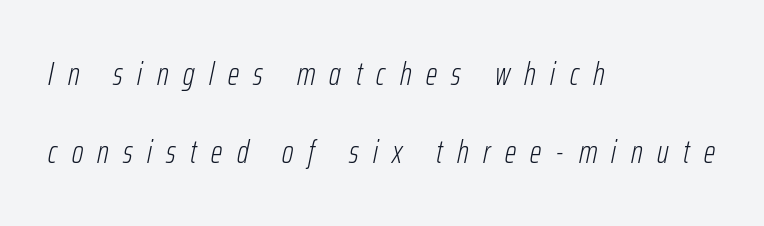
Vertical spacing — loose. A typesetter would call this proportional, since set widths differ per character. The cut favours lightness, reaching ordinary text weight at its darkest. How are the letters spaced? Widely, with obvious added tracking. Does the copy run flush right? No — it runs flush left.
